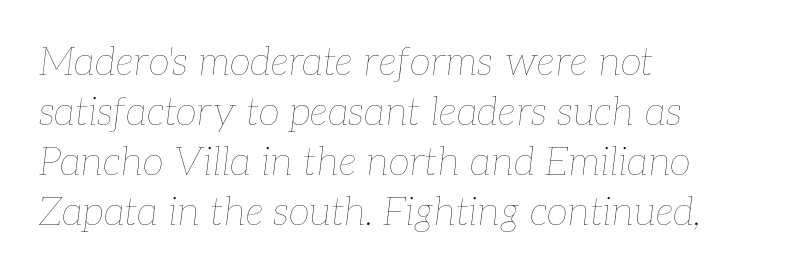
Spacing verdict: proportional, widths tailored to each character. A typesetter would call this zero additional tracking. Check under the words: just untouched page. Horizontally, the lines are justified to the leading edge only.
